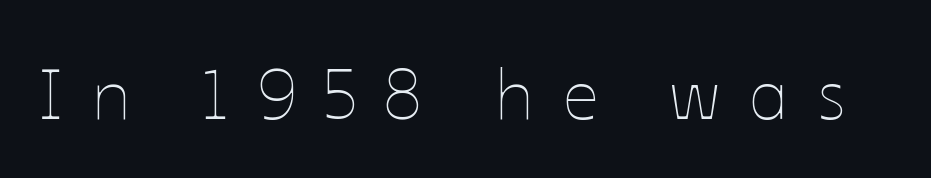
{"italic": "no", "bold": "no", "weight": "thin", "width": "normal", "stroke_contrast": "low", "x_height": "medium", "monospaced": "no", "underline": "no", "letter_spacing": "wide", "letter_spacing_em": 0.41, "glyph_px": 70}
